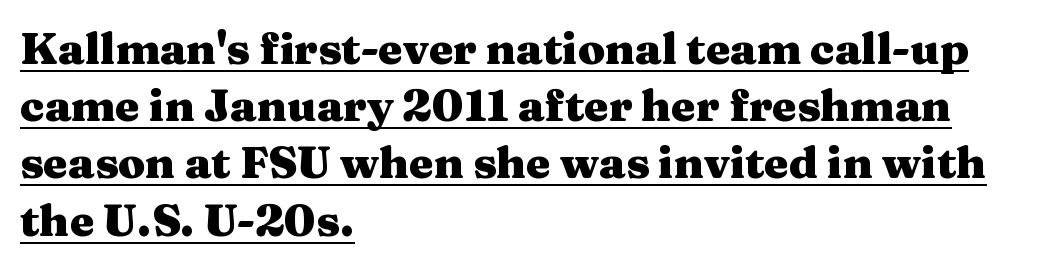
{"serif": "yes", "italic": "no", "bold": "yes", "weight": "heavy", "width": "wide", "stroke_contrast": "medium", "x_height": "medium", "monospaced": "no", "underline": "yes", "align": "left", "line_spacing": "normal", "line_spacing_ratio": 1.3, "letter_spacing": "normal", "letter_spacing_em": 0.0, "glyph_px": 44}
